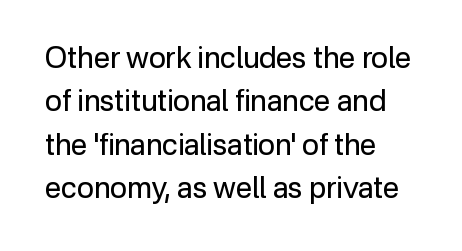
Descender tails drop into unmarked territory. This sample uses an upright cut, with every glyph sitting square on the baseline. These lines keep a tight, regular rhythm from letter to letter. Left-aligned paragraph, ragged on the right. These glyphs show unthickened strokes, regular width or finer. Check where the strokes stop: nothing finishes them off — pure sans.
